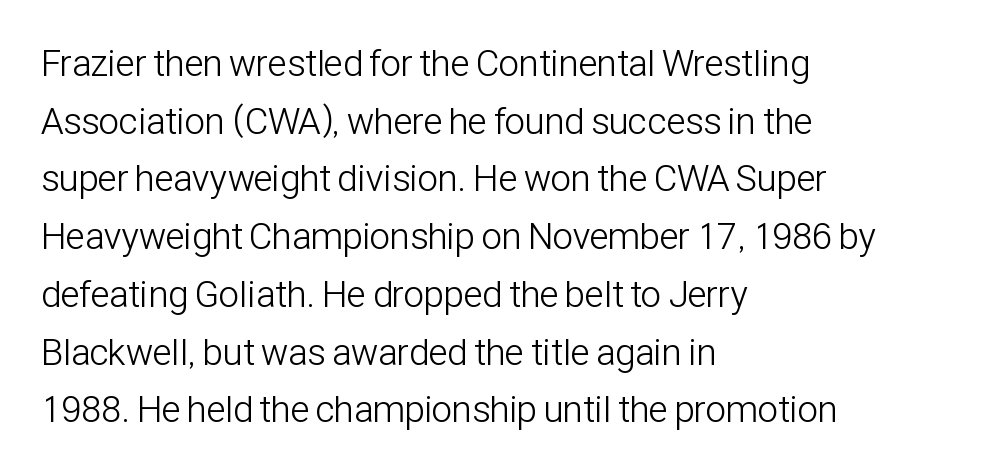
Q: Is the text bold? A: No.
Q: Is the text italic (slanted)? A: No, it is upright.
Q: Is the typeface a serif or a sans-serif typeface? A: Sans-serif.
Q: Is the text underlined? A: No.
Q: How is the paragraph aligned? A: Left-aligned.
Q: Is the spacing between letters normal or unusually wide? A: Normal.
Q: Is the spacing between lines tight, normal or loose? A: Normal.
Q: Width (condensed, normal, or wide)? A: Condensed.
Q: Stroke contrast? A: Low.
Q: x-height? A: Medium.
Q: Monospaced? A: No.
